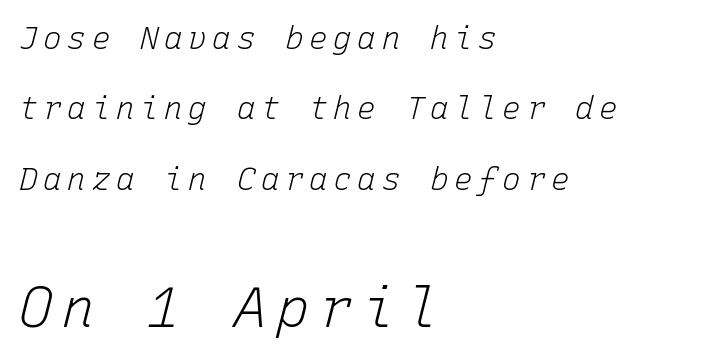
{"italic": "yes", "lean": "right", "slant_degrees": 15, "bold": "no", "weight": "light", "width": "normal", "stroke_contrast": "low", "x_height": "medium", "monospaced": "yes", "underline": "no", "align": "left", "line_spacing": "loose", "line_spacing_ratio": 2.27, "larger_block": "second", "size_ratio": 1.77, "glyph_px": 55}
